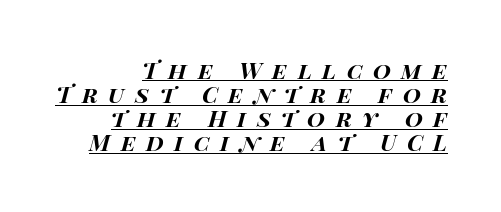
Q: Is the text bold? A: Yes.
Q: Is the text italic (slanted)? A: Yes, it leans right by about 14 degrees.
Q: Is the text underlined? A: Yes.
Q: How is the paragraph aligned? A: Right-aligned.
Q: Is the spacing between letters normal or unusually wide? A: Unusually wide.
Q: Is the spacing between lines tight, normal or loose? A: Tight.
